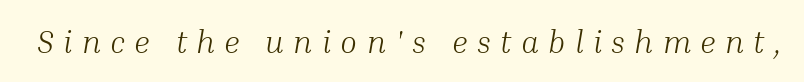
The image shows 31 px light serif type, italic (leaning right); set unusually wide letter spacing (+0.3 em), not underlined; medium stroke contrast and a medium x-height.
